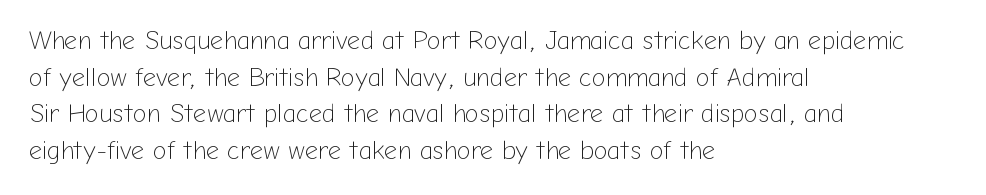
{"italic": "no", "bold": "no", "underline": "no", "align": "left", "line_spacing": "normal", "line_spacing_ratio": 1.41, "letter_spacing": "normal", "letter_spacing_em": 0.0, "glyph_px": 26}
